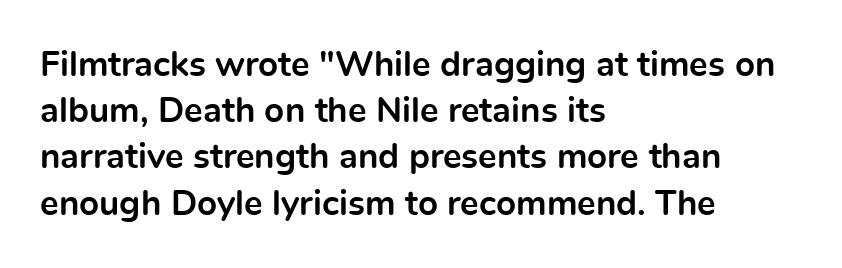
These lines stack with their left ends in a neat column. Does the lettering tilt? It doesn't — this is upright. Letterform terminals end flat and unadorned throughout the passage. Line spacing here is normal. The line texture is even and compact thanks to regular tracking. Is this a fixed-width face? No — the glyphs have proportional, varying widths.
